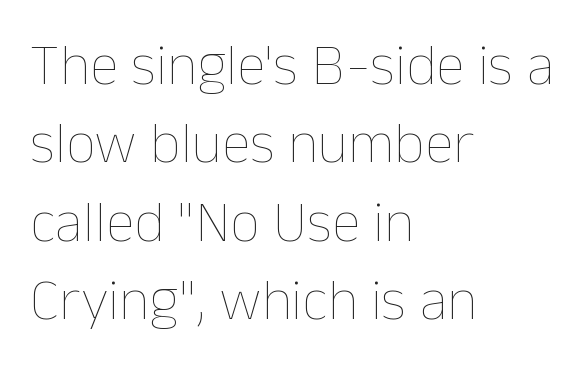
{"italic": "no", "bold": "no", "weight": "thin", "width": "normal", "stroke_contrast": "low", "x_height": "medium", "monospaced": "no", "underline": "no", "align": "left", "line_spacing": "normal", "line_spacing_ratio": 1.33, "letter_spacing": "normal", "letter_spacing_em": 0.0, "glyph_px": 59}
